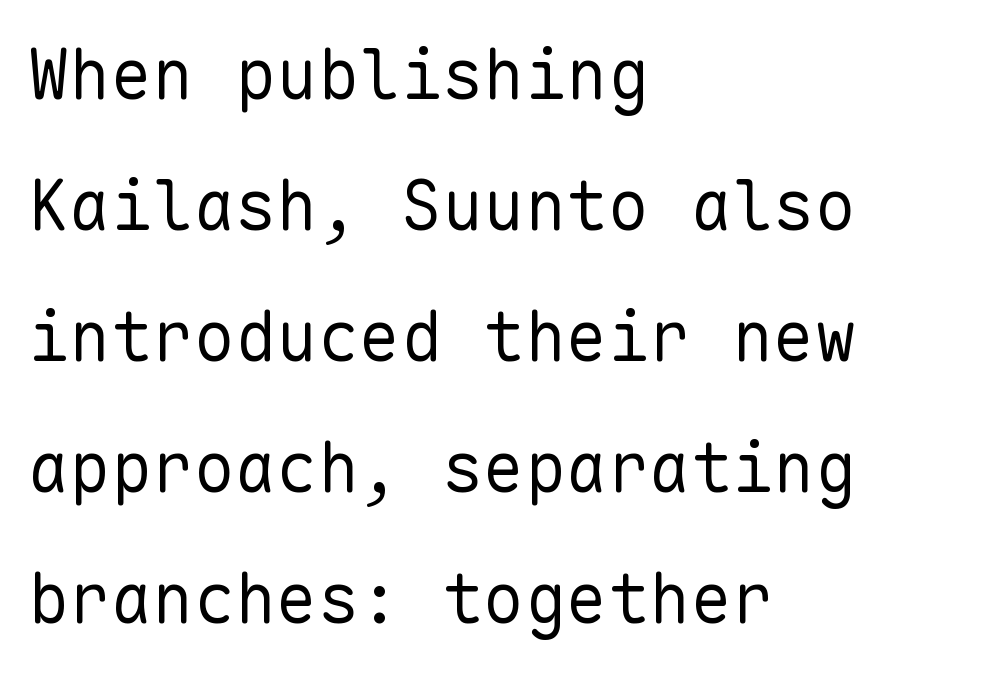
Q: Is the text bold? A: No.
Q: Is the text italic (slanted)? A: No, it is upright.
Q: Is the typeface a serif or a sans-serif typeface? A: Sans-serif.
Q: Is the text underlined? A: No.
Q: How is the paragraph aligned? A: Left-aligned.
Q: Is the spacing between letters normal or unusually wide? A: Normal.
Q: Is the spacing between lines tight, normal or loose? A: Loose.
Q: Width (condensed, normal, or wide)? A: Normal.
Q: Stroke contrast? A: Low.
Q: x-height? A: Medium.
Q: Monospaced? A: Yes.
